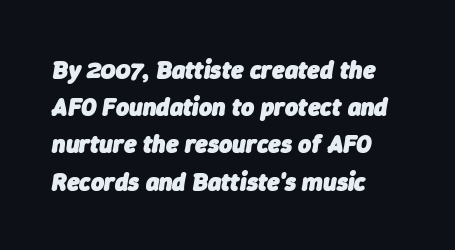
{"italic": "yes", "lean": "right", "slant_degrees": 9, "bold": "yes", "underline": "no", "align": "left", "line_spacing": "normal", "line_spacing_ratio": 1.49, "letter_spacing": "normal", "letter_spacing_em": 0.0, "glyph_px": 25}
